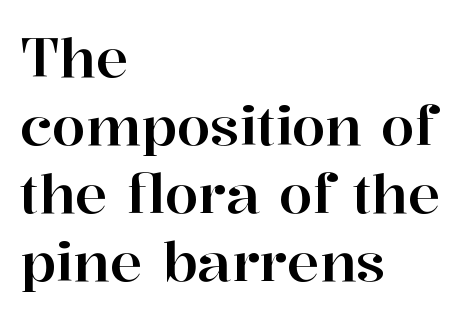
{"serif": "yes", "italic": "no", "width": "normal", "stroke_contrast": "high", "x_height": "medium", "monospaced": "no", "underline": "no", "align": "left", "line_spacing": "normal", "line_spacing_ratio": 1.26, "letter_spacing": "normal", "letter_spacing_em": 0.0, "glyph_px": 54}
